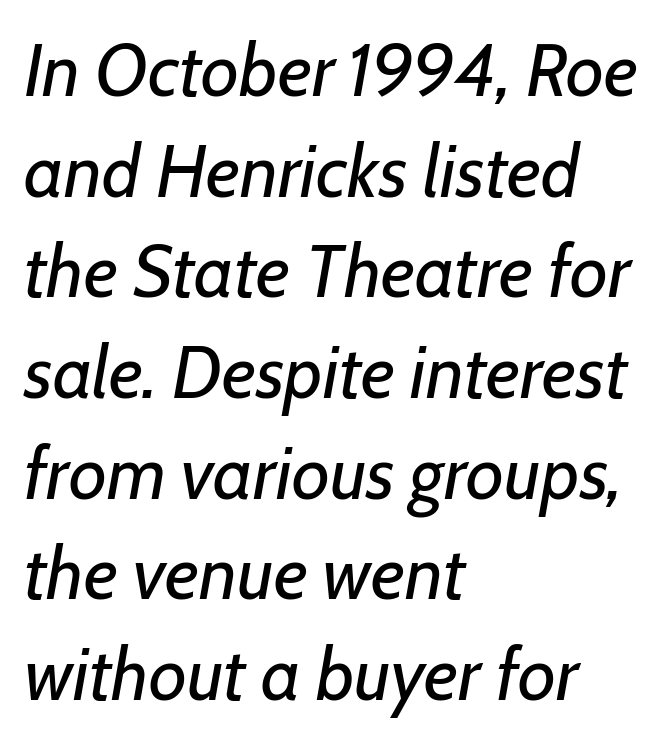
The image shows 74 px regular-weight type, italic (leaning right); set left-aligned, normal line spacing (1.36x), normal letter spacing, not underlined; low stroke contrast and a medium x-height.
